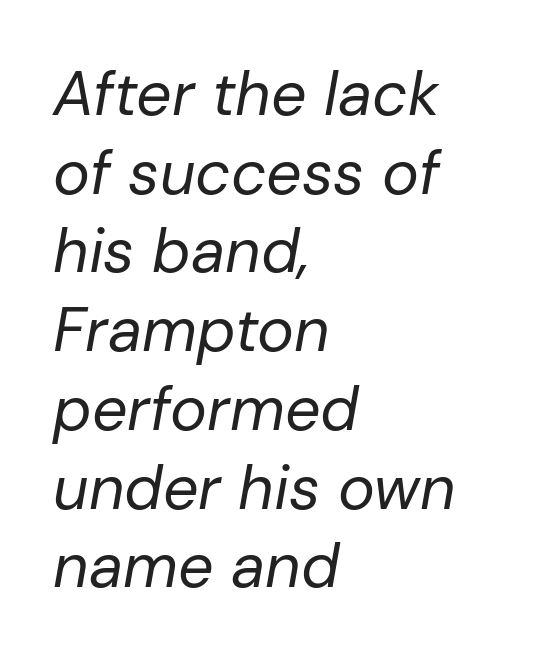
The image shows 62 px regular-weight type, italic (leaning right); set left-aligned, normal line spacing (1.27x), normal letter spacing, not underlined; low stroke contrast and a medium x-height.
